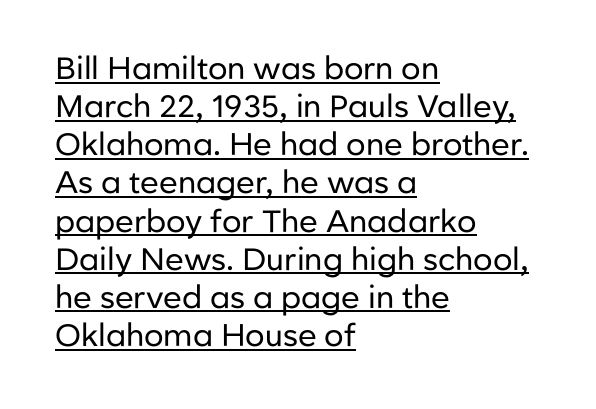
The rendering anchors every line to the left-hand side. No extra ink here — the face is not bold. The type family on display is of the sans-serif kind. The letters stand straight up with perfectly vertical stems. Observe the ordinary spacing: letters are neighbours, not strangers. Looks like regular typesetting: each glyph gets only the width it needs.
